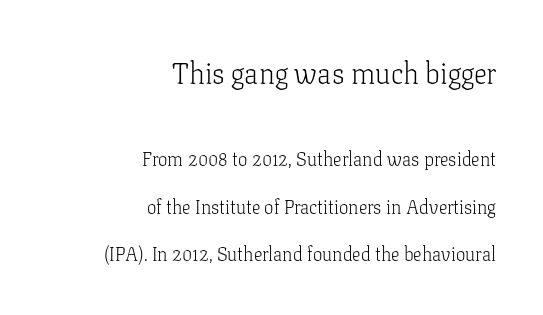
Look at the tracking — it's just the regular setting, nothing added. What's the leading like? Stretched, with rows far apart. Underlining? Definitely not there. Varying glyph widths throughout — classic text-font behaviour. Vertical strokes here are truly vertical.
